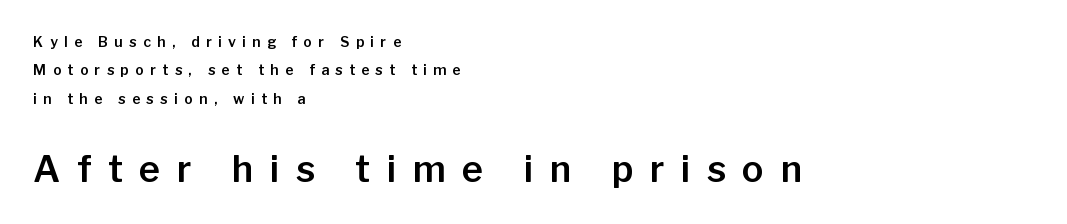
The image shows 36 px sans-serif type, upright; set left-aligned, loose line spacing (2.02x), unusually wide letter spacing (+0.46 em), not underlined; the second (bottom) block is 2.57x larger; low stroke contrast and a medium x-height.
